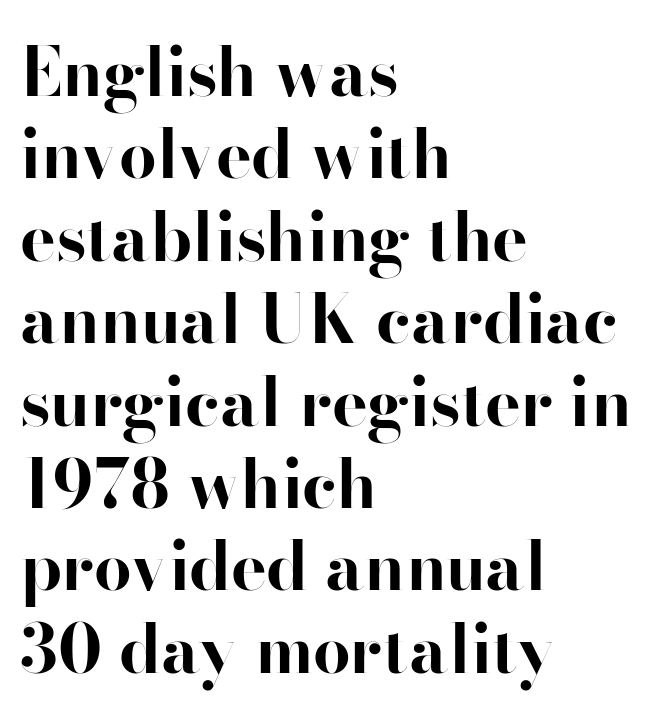
Note the varied advance widths — an 'i' is clearly narrower than an 'm'. The glyphs in this specimen are sans serif. Quick note: underline off. Ordinary non-slanted type is in use.
